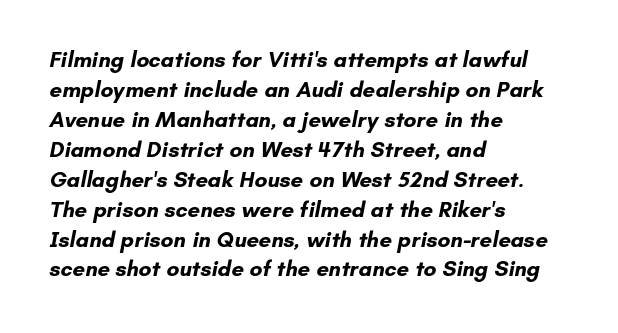
This sample uses plain, unmodified letter spacing. Successive baselines arrive at the customary interval. In terms of weight, the rendering is a true, heavy bold. Beneath every word, the page is bare. Where is the straight margin? On the left.
